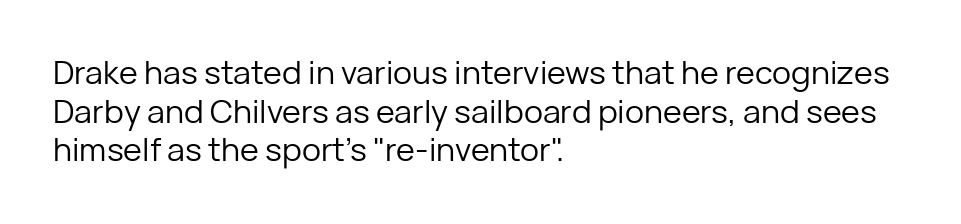
Q: Is the text bold? A: No.
Q: Is the text italic (slanted)? A: No, it is upright.
Q: Is the typeface a serif or a sans-serif typeface? A: Sans-serif.
Q: Is the text underlined? A: No.
Q: How is the paragraph aligned? A: Left-aligned.
Q: Is the spacing between letters normal or unusually wide? A: Normal.
Q: Width (condensed, normal, or wide)? A: Normal.
Q: Stroke contrast? A: Low.
Q: x-height? A: Medium.
Q: Monospaced? A: No.
